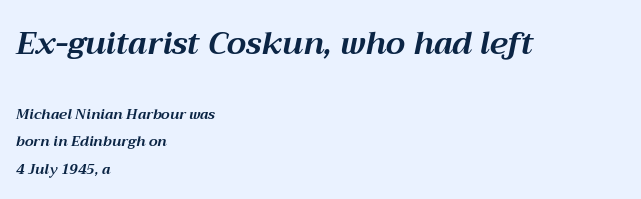
The setting favours the left margin, as ordinary paragraphs usually do. The specimen omits any rule beneath the text block's lines. Vertically, the passage feels expansive, rows floating well apart. The rendering uses natural spacing where letterforms have individual widths. Set as a true bold cut, around the 700 mark.
